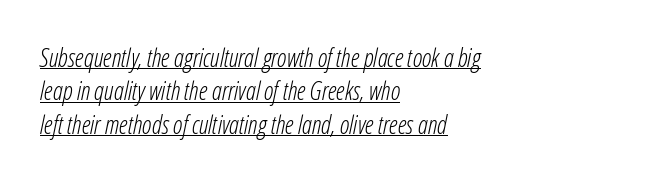
Q: Is the text bold? A: No.
Q: Is the text italic (slanted)? A: Yes, it leans right by about 12 degrees.
Q: Is the text underlined? A: Yes.
Q: How is the paragraph aligned? A: Left-aligned.
Q: Is the spacing between letters normal or unusually wide? A: Normal.
Q: Is the spacing between lines tight, normal or loose? A: Normal.
